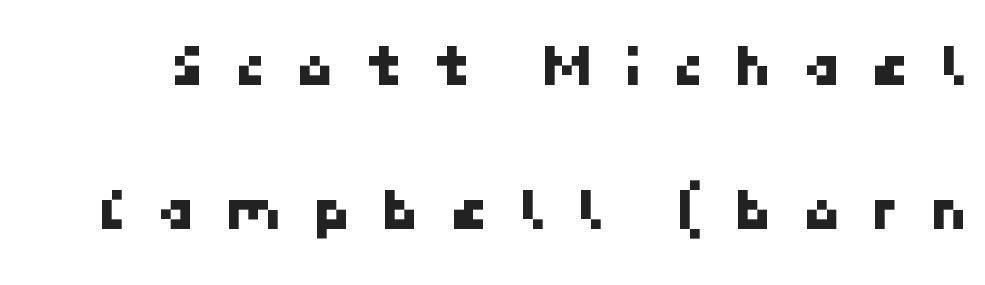
{"serif": "no", "width": "normal", "stroke_contrast": "low", "x_height": "medium", "underline": "no", "line_spacing": "loose", "line_spacing_ratio": 2.32, "letter_spacing": "wide", "letter_spacing_em": 0.48, "glyph_px": 62}
